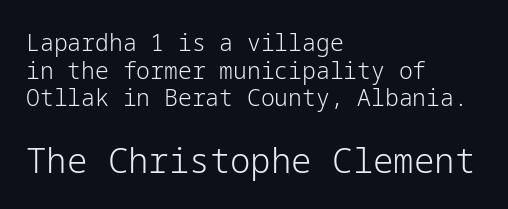
{"serif": "no", "italic": "no", "bold": "no", "weight": "light", "width": "normal", "stroke_contrast": "low", "x_height": "medium", "underline": "no", "align": "left", "line_spacing_ratio": 1.2, "letter_spacing": "normal", "letter_spacing_em": 0.0, "larger_block": "second", "size_ratio": 1.48, "glyph_px": 34}
